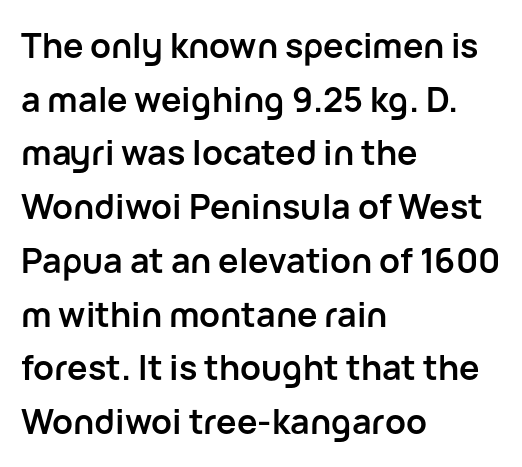
{"serif": "no", "italic": "no", "bold": "yes", "weight": "semibold", "width": "normal", "stroke_contrast": "low", "x_height": "medium", "monospaced": "no", "underline": "no", "align": "left", "line_spacing": "normal", "line_spacing_ratio": 1.58, "letter_spacing": "normal", "letter_spacing_em": 0.0, "glyph_px": 34}
